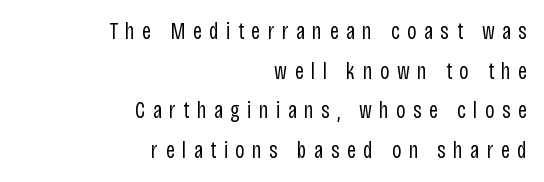
The image shows 23 px text type, upright; set right-aligned, line spacing 1.72x, unusually wide letter spacing (+0.32 em), not underlined.
